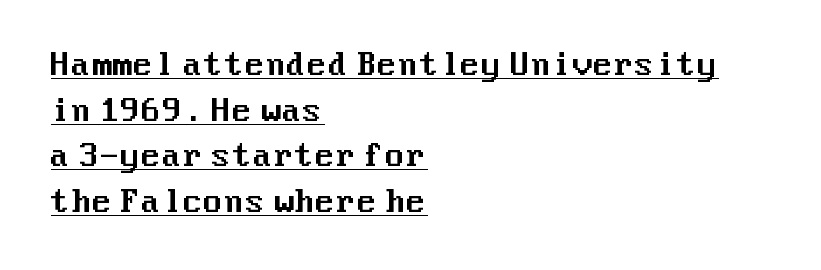
The image shows 30 px sans-serif type, upright; set left-aligned, normal line spacing (1.52x), normal letter spacing, underlined; medium stroke contrast and a medium x-height.
